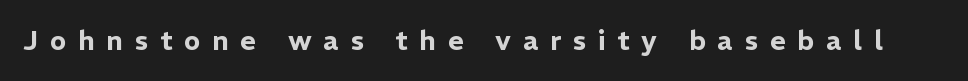
Q: Is the text italic (slanted)? A: No, it is upright.
Q: Is the text underlined? A: No.
Q: Is the spacing between letters normal or unusually wide? A: Unusually wide.
